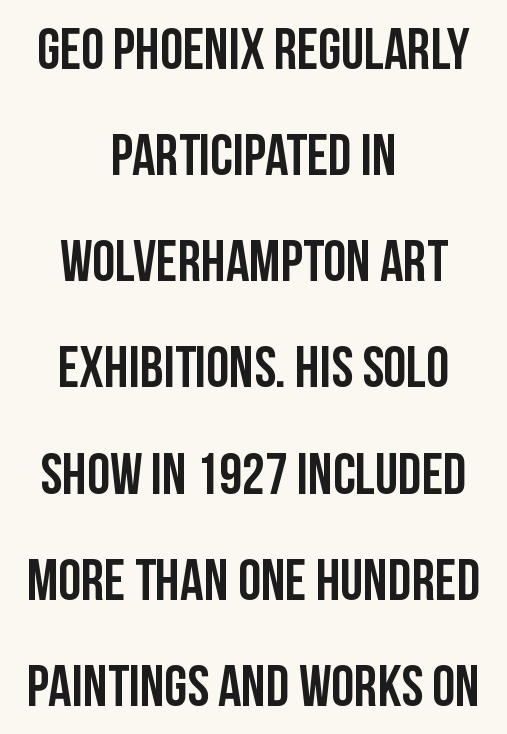
The characters display no serif detailing; their extremities are plain. Anything drawn beneath the words? Only blank space. Is there any slant? The stems are plumb. You could not count columns in this text — the font is proportionally spaced. The lines in this sample share a center point and differ in where they start and stop.
